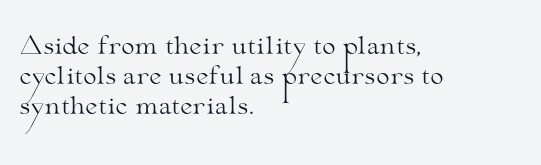
The weight would be labelled regular, book, light, or lighter still. Every stem runs plumb, perpendicular to the baseline. Descender tails drop into unmarked territory. One glance says typical: line gaps are just what's usual.
